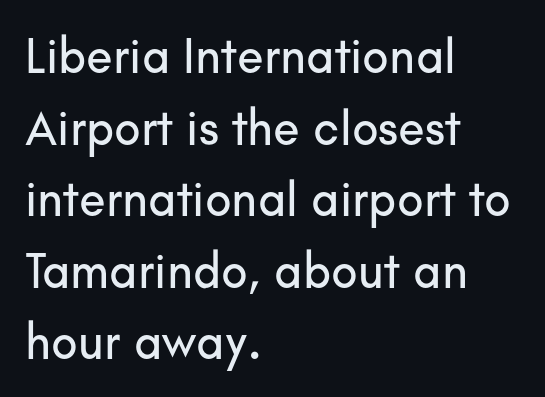
Q: Is the text italic (slanted)? A: No, it is upright.
Q: Is the typeface a serif or a sans-serif typeface? A: Sans-serif.
Q: Is the text underlined? A: No.
Q: How is the paragraph aligned? A: Left-aligned.
Q: Is the spacing between letters normal or unusually wide? A: Normal.
Q: Is the spacing between lines tight, normal or loose? A: Normal.
Q: Width (condensed, normal, or wide)? A: Normal.
Q: Stroke contrast? A: Low.
Q: x-height? A: Small.
Q: Monospaced? A: No.
